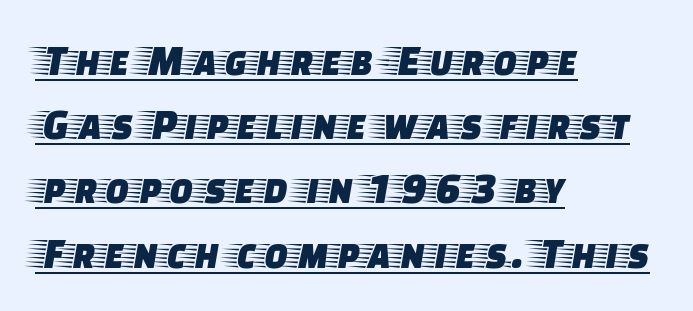
Classification — serif. A rule runs beneath these lines of type. Caption: multi-line text, flush left, ragged right.
